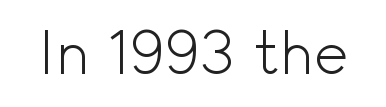
Q: Is the text bold? A: No.
Q: Is the text italic (slanted)? A: No, it is upright.
Q: Is the typeface a serif or a sans-serif typeface? A: Sans-serif.
Q: Is the text underlined? A: No.
Q: Is the spacing between letters normal or unusually wide? A: Normal.
Q: Width (condensed, normal, or wide)? A: Normal.
Q: x-height? A: Small.
Q: Monospaced? A: No.
